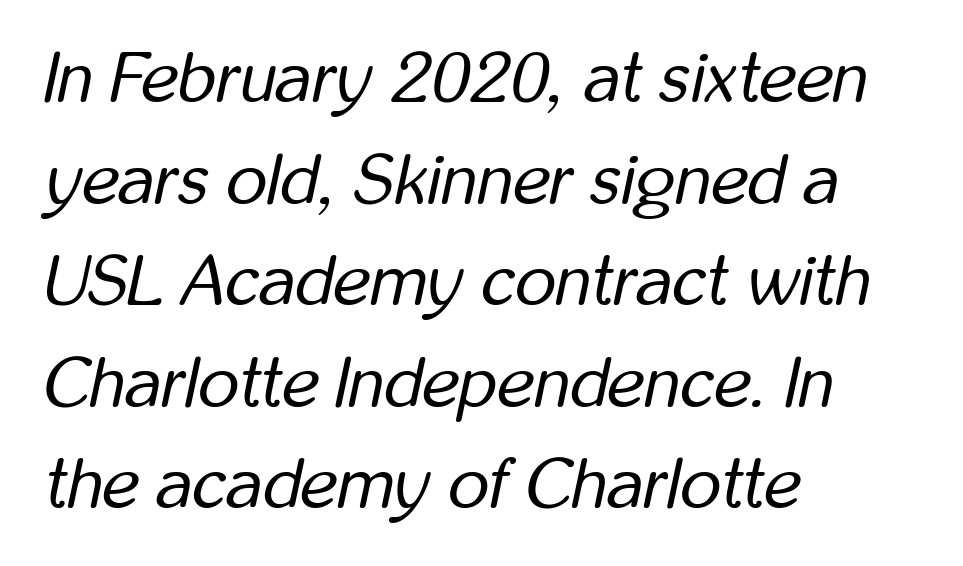
Q: Is the text bold? A: No.
Q: Is the text italic (slanted)? A: Yes, it leans right by about 12 degrees.
Q: Is the text underlined? A: No.
Q: How is the paragraph aligned? A: Left-aligned.
Q: Is the spacing between letters normal or unusually wide? A: Normal.
Q: Is the spacing between lines tight, normal or loose? A: Normal.
Q: Width (condensed, normal, or wide)? A: Condensed.
Q: Stroke contrast? A: Low.
Q: x-height? A: Medium.
Q: Monospaced? A: No.
